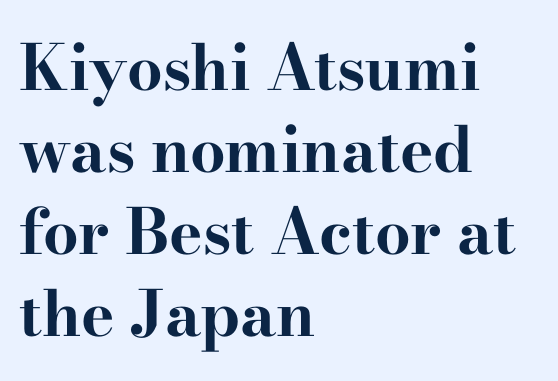
A typesetter would call this leading conventional body-copy spacing. The glyphs in this specimen are seriffed. Every row of glyphs begins at an identical x-position on the left. You could not count columns in this text — the font is proportionally spaced. The string is rendered with underlining switched off. The glyphs have the mass of a bold cut.
